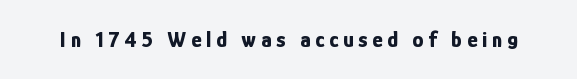
The image shows 22 px bold type, upright; set unusually wide letter spacing (+0.22 em), not underlined.
